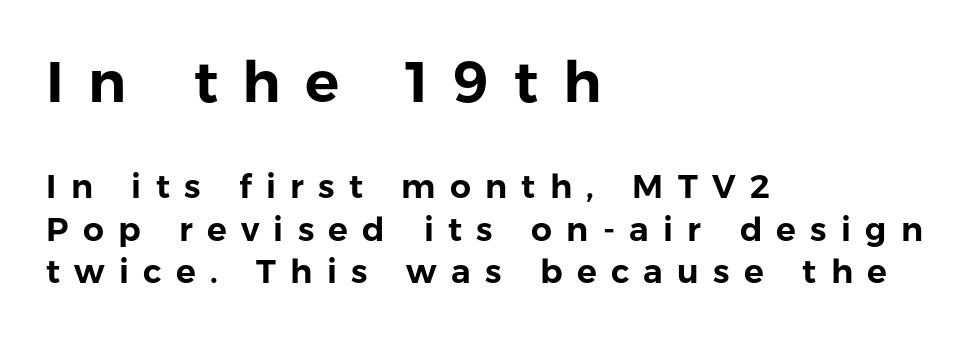
{"serif": "no", "italic": "no", "width": "normal", "stroke_contrast": "low", "x_height": "medium", "monospaced": "no", "underline": "no", "align": "left", "line_spacing": "normal", "line_spacing_ratio": 1.3, "letter_spacing": "wide", "letter_spacing_em": 0.43, "larger_block": "first", "size_ratio": 1.73, "glyph_px": 57}
